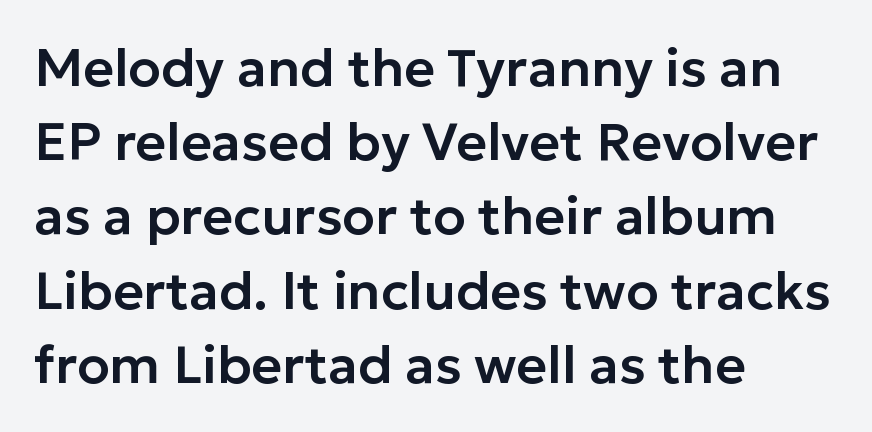
The image shows 53 px sans-serif type, upright; set left-aligned, normal line spacing (1.4x), normal letter spacing, not underlined; low stroke contrast and a medium x-height.
